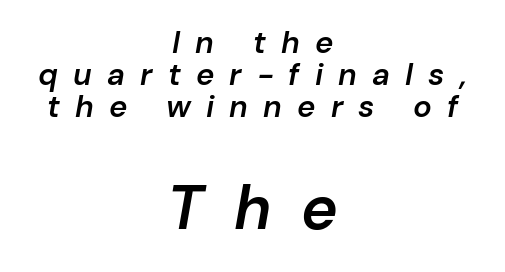
The image shows 62 px semibold type, italic (leaning right); set centered, tight line spacing (1.03x), unusually wide letter spacing (+0.49 em), not underlined; the second (bottom) block is 2.0x larger; low stroke contrast and a medium x-height.
